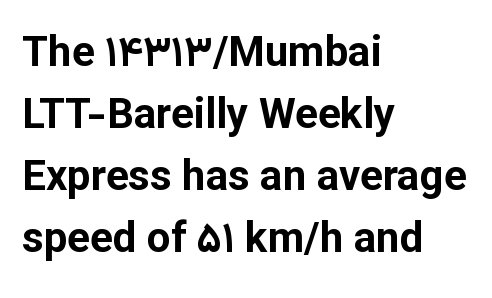
A normal amount of white space separates one row of letters from the next. Notice how the passage keeps a crisp vertical edge on the left only. Here the glyphs are tracked normally, forming tight word shapes. The face used here is a sans, in the tradition of grotesques and geometrics. What weight is shown? A full bold with thick strokes. Posture: vertical.
